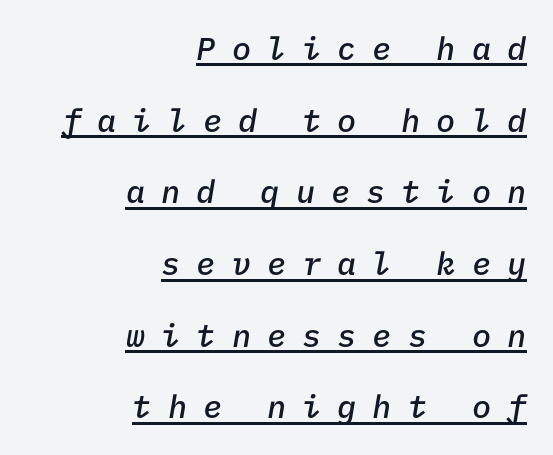
Each glyph is drawn with semibold strokes, heavier than normal yet not fully bold. Layout note: lines flush right. In terms of letterspacing, this is a distinctly airy, spread setting. Fixed-width glyphs throughout — classic coding-font behaviour. These characters rest on top of a visible drawn line.
